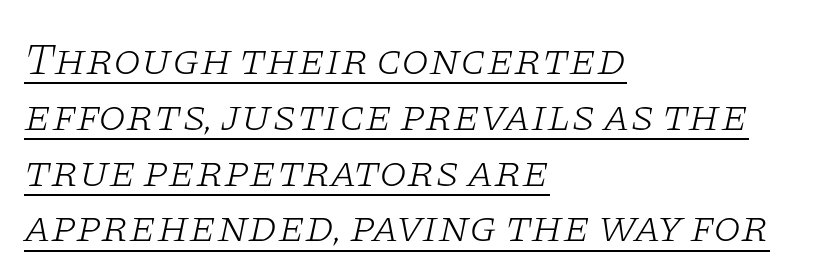
{"serif": "yes", "italic": "yes", "lean": "right", "slant_degrees": 11, "bold": "no", "weight": "light", "width": "wide", "stroke_contrast": "low", "x_height": "large", "monospaced": "no", "underline": "yes", "align": "left", "line_spacing_ratio": 1.24, "letter_spacing": "normal", "letter_spacing_em": 0.0, "glyph_px": 45}
